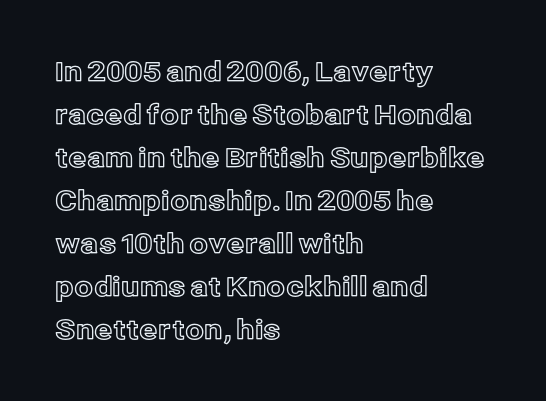
The image shows 27 px text type, upright; set left-aligned, normal line spacing (1.59x), normal letter spacing, not underlined.
